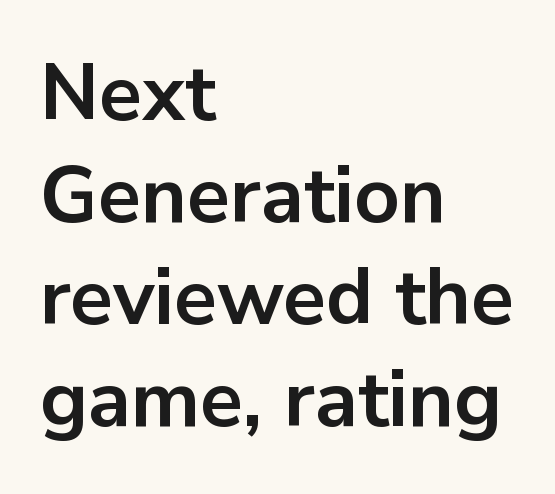
Typographic density is high because the face is bold. Horizontally, the lines are justified to the leading edge only. Character widths vary here, with narrow letters taking less room than wide ones. Italic: no, the glyphs are upright roman.
